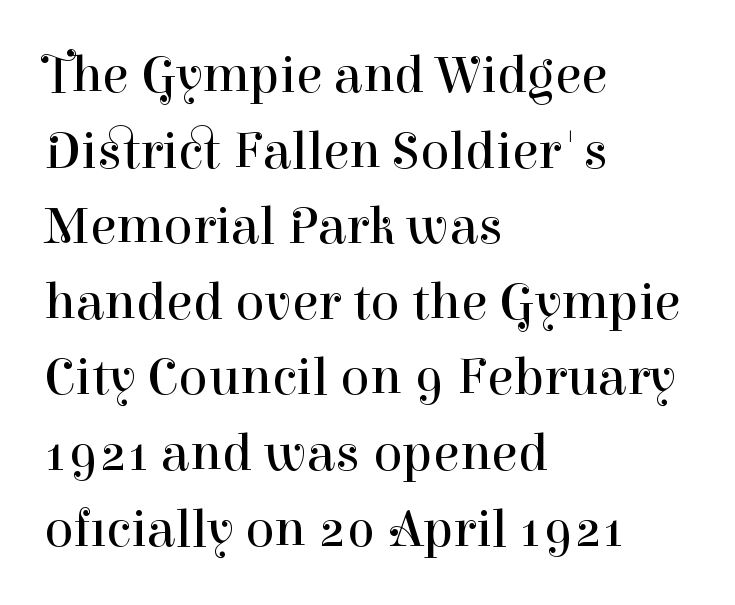
The image shows 54 px regular-weight serif type, upright; set left-aligned, normal line spacing (1.4x), normal letter spacing, not underlined; high stroke contrast and a medium x-height.
